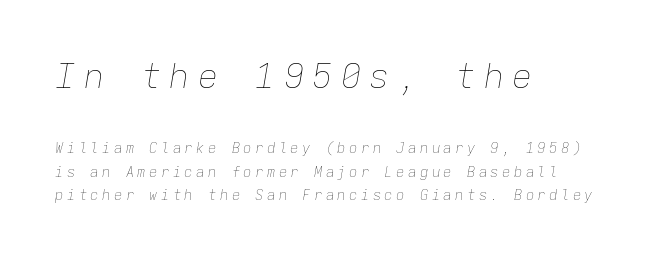
The image shows 34 px thin type, italic (leaning right), monospaced; set left-aligned, normal line spacing (1.68x), unusually wide letter spacing (+0.24 em), not underlined; the first (top) block is 2.43x larger; low stroke contrast and a medium x-height.
